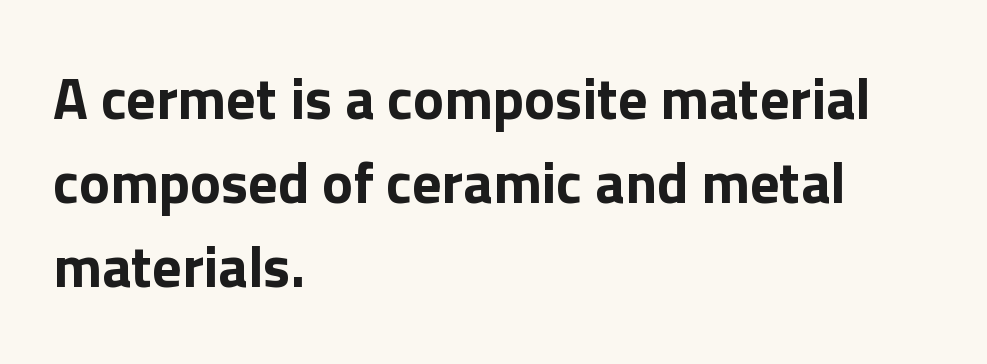
This sample uses an upright cut, with every glyph sitting square on the baseline. Type without underlining. On the weight axis this lands at bold, roughly 700. Proportional: the letters do not fall into vertical columns. Are there feet on the stems? There aren't — it's a sans.
